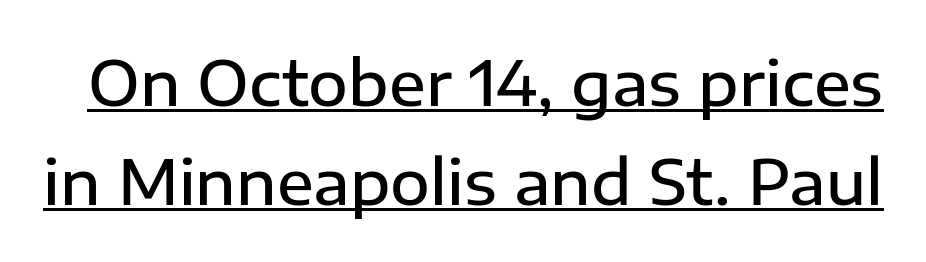
The image shows 61 px semibold sans-serif type, upright; set normal line spacing (1.62x), normal letter spacing, underlined; low stroke contrast and a medium x-height.
